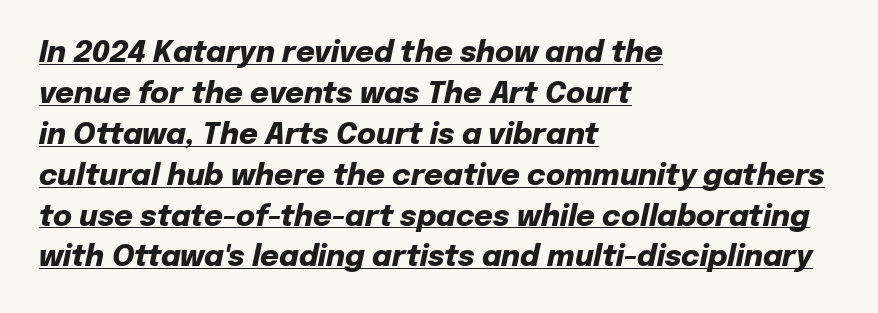
The image shows 29 px heavy type, italic (leaning right); set left-aligned, normal line spacing (1.41x), normal letter spacing, underlined; low stroke contrast and a medium x-height.
